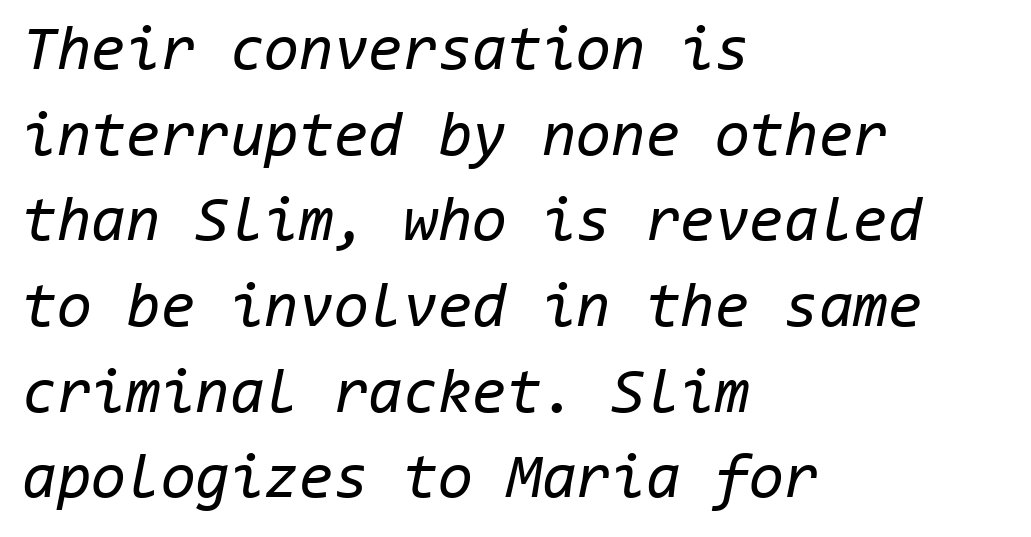
Quick note: interline space is typical. An italicized treatment has been applied to the whole sample. Glyph-to-glyph distance matches everyday printed text. Every character here occupies the same horizontal width, giving the sample a typewriter-like rhythm.
